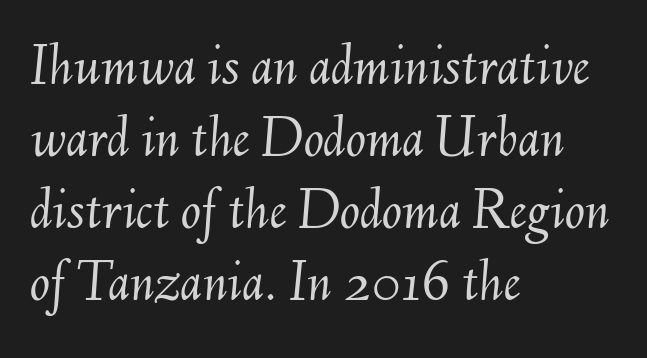
{"italic": "yes", "lean": "right", "slant_degrees": 6, "bold": "no", "weight": "light", "width": "normal", "stroke_contrast": "medium", "x_height": "small", "monospaced": "no", "underline": "no", "align": "left", "line_spacing_ratio": 1.2, "letter_spacing": "normal", "letter_spacing_em": 0.0, "glyph_px": 60}
